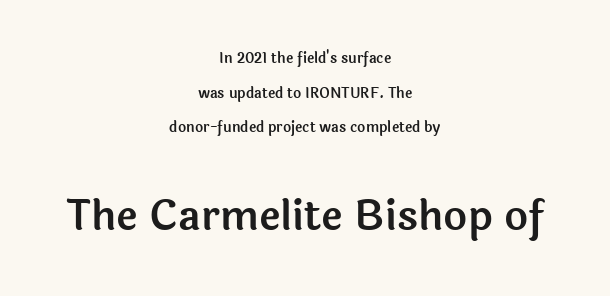
Note: no serifs on the glyphs. Which chunk is bigger? The second one — the bottom block dwarfs the top. The type sits square on the baseline with zero lean. One-word summary of the alignment: center.
